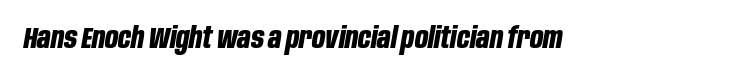
The letterforms sit shoulder to shoulder at normal distance. Is the type slanted? Yes — the strokes lean at a clear angle. Check under the words: just untouched page. The face used here is proportionally spaced, like ordinary book or web type. The sample has been set heavy, in full bold.
